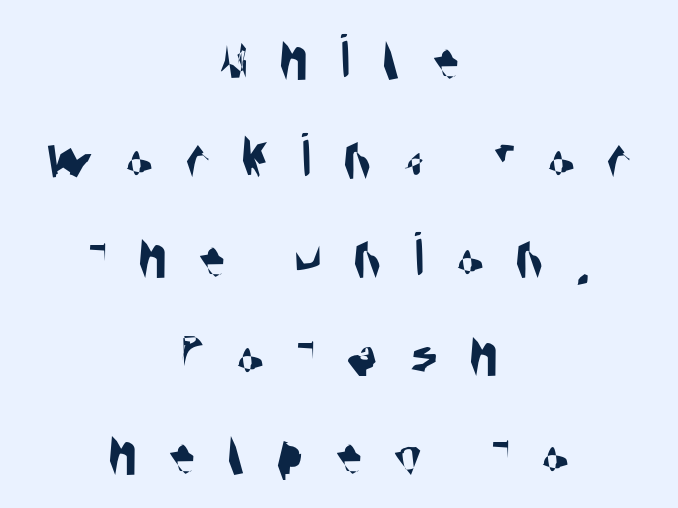
The passage shown is typed in a proportional face where columns would drift. Compared with a flush-left layout, this one balances lines on the center instead. Leading: standard. Does the type have serifs? No, each stem ends abruptly. This rendering widens character spacing well past its baseline value. Underline: absent.
